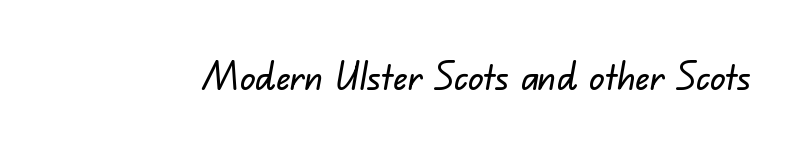
Q: Is the typeface a serif or a sans-serif typeface? A: Sans-serif.
Q: Is the text underlined? A: No.
Q: Is the spacing between letters normal or unusually wide? A: Normal.
Q: Width (condensed, normal, or wide)? A: Normal.
Q: Stroke contrast? A: Low.
Q: x-height? A: Small.
Q: Monospaced? A: No.
